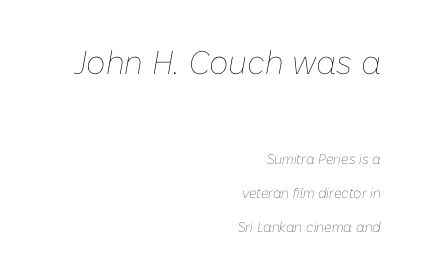
Q: Is the text bold? A: No.
Q: Is the text italic (slanted)? A: Yes, it leans right by about 10 degrees.
Q: Is the text underlined? A: No.
Q: How is the paragraph aligned? A: Right-aligned.
Q: Is the spacing between letters normal or unusually wide? A: Normal.
Q: Is the spacing between lines tight, normal or loose? A: Loose.
Q: Which block of text is set in a larger size, the first (top) or the second (bottom)? A: The first (top) one.
Q: Width (condensed, normal, or wide)? A: Normal.
Q: Stroke contrast? A: Low.
Q: x-height? A: Medium.
Q: Monospaced? A: No.
